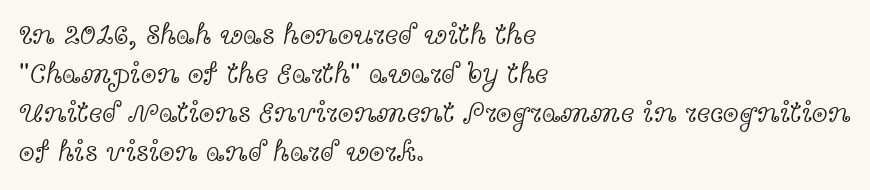
This sample keeps an unexceptional amount of space between lines. Weight class: somewhere from thin through regular. Check under the words: just untouched page. Which margin do the lines hug? The left one — the right edge is uneven. Posture: vertical.
